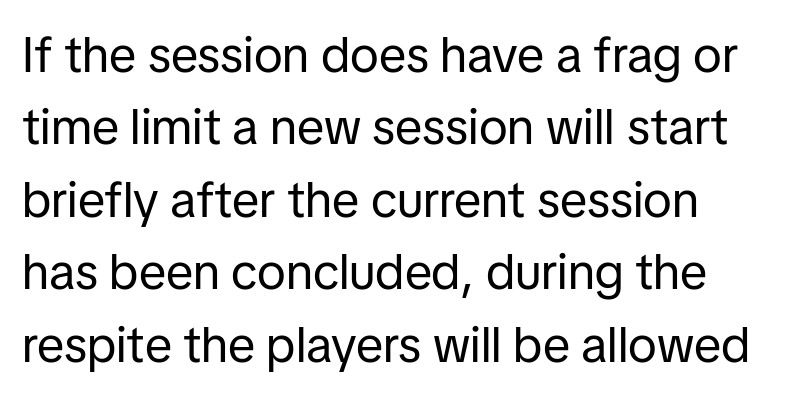
{"serif": "no", "italic": "no", "bold": "no", "weight": "regular", "width": "normal", "stroke_contrast": "low", "x_height": "medium", "monospaced": "no", "underline": "no", "align": "left", "line_spacing": "normal", "line_spacing_ratio": 1.45, "letter_spacing": "normal", "letter_spacing_em": 0.0, "glyph_px": 50}
